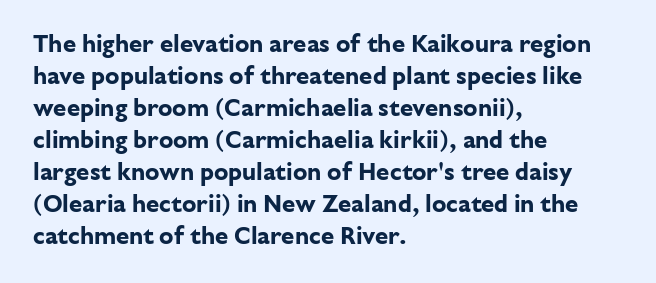
Q: Is the text bold? A: Yes.
Q: Is the text italic (slanted)? A: No, it is upright.
Q: Is the text underlined? A: No.
Q: How is the paragraph aligned? A: Left-aligned.
Q: Is the spacing between letters normal or unusually wide? A: Normal.
Q: Is the spacing between lines tight, normal or loose? A: Normal.
